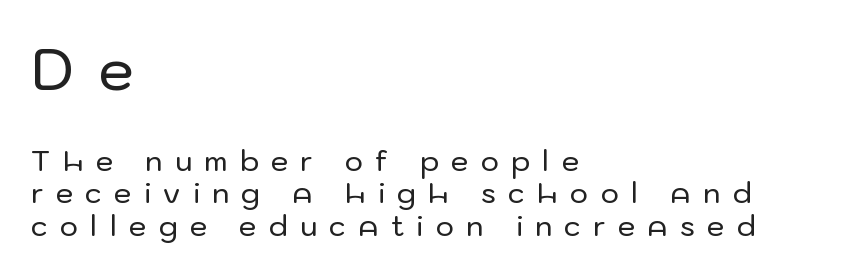
{"serif": "no", "italic": "no", "width": "normal", "stroke_contrast": "low", "x_height": "medium", "monospaced": "no", "underline": "no", "align": "left", "line_spacing": "tight", "line_spacing_ratio": 1.15, "letter_spacing": "wide", "letter_spacing_em": 0.44, "larger_block": "first", "size_ratio": 2.04, "glyph_px": 57}
